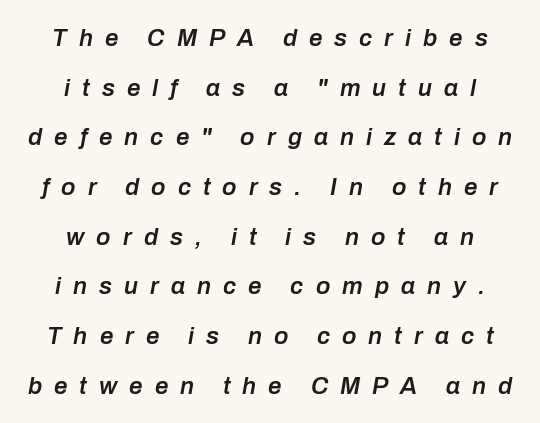
Glance below the letters and you will spot only blank space. Here the glyphs are tracked loosely, breaking word shapes into spaced letters. Firm but not heavy-handed strokes: this text is semibold. Line spacing here is loose. The rag falls on both sides of this text block equally. Every character sits at an angle, as italics do.
